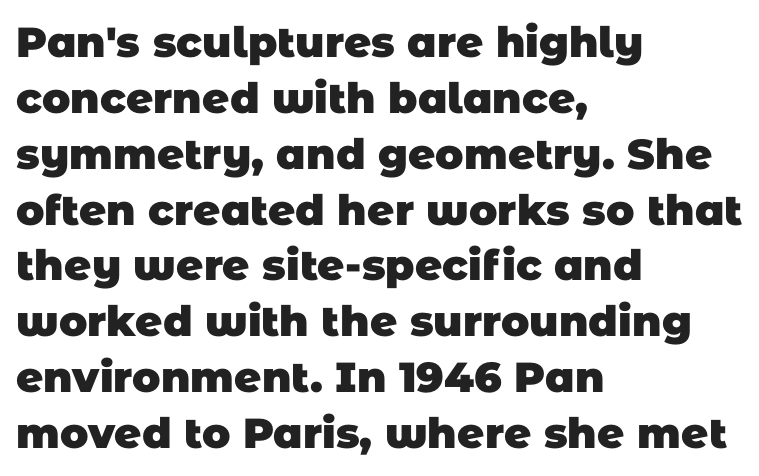
The type family on display is of the sans-serif kind. Plain, unruled lines of type. The letters advance in unequal steps, a hallmark of proportional type. Nobody touched the tracking dial on this one. Is the type bold? Yes — the strokes are clearly thick and heavy.
